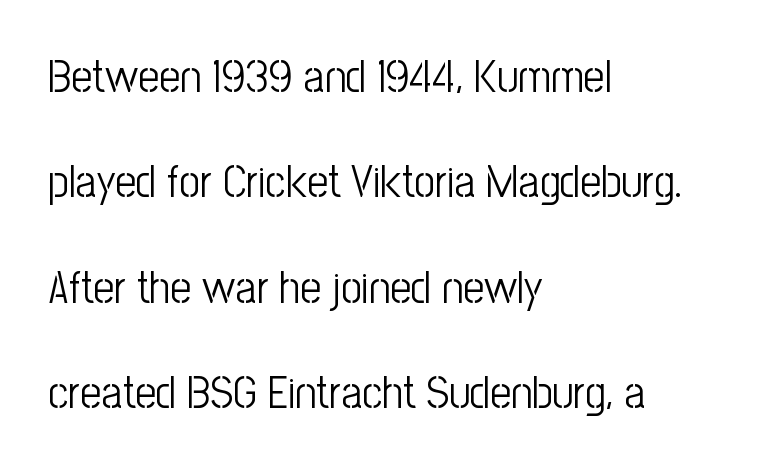
This sample uses plain, unmodified letter spacing. The paragraph shown leans on its left margin. Clear beneath every line of the passage. Nope, not italic — everything's standing straight.
